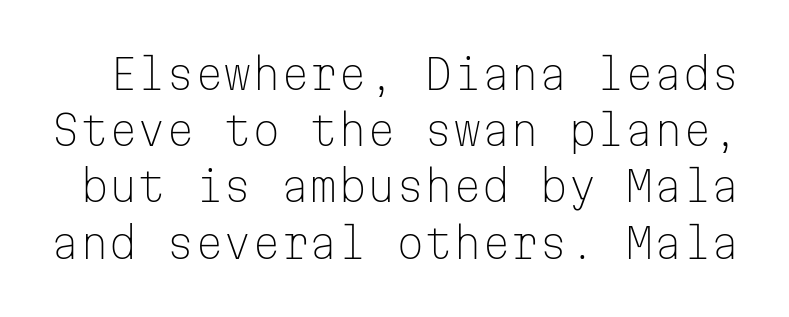
Q: Is the text bold? A: No.
Q: Is the text italic (slanted)? A: No, it is upright.
Q: Is the typeface a serif or a sans-serif typeface? A: Sans-serif.
Q: Is the text underlined? A: No.
Q: Is the spacing between letters normal or unusually wide? A: Normal.
Q: Is the spacing between lines tight, normal or loose? A: Normal.
Q: Width (condensed, normal, or wide)? A: Normal.
Q: Stroke contrast? A: Low.
Q: x-height? A: Medium.
Q: Monospaced? A: Yes.
